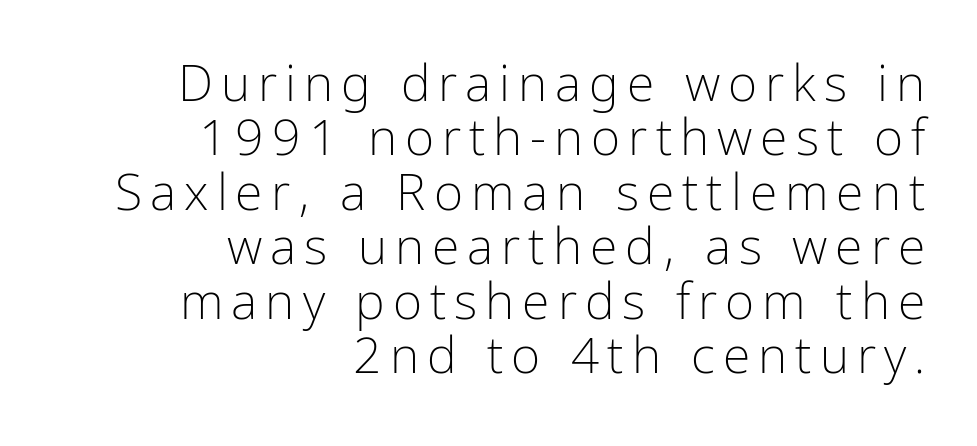
Q: Is the text bold? A: No.
Q: Is the text italic (slanted)? A: No, it is upright.
Q: Is the typeface a serif or a sans-serif typeface? A: Sans-serif.
Q: Is the text underlined? A: No.
Q: How is the paragraph aligned? A: Right-aligned.
Q: Is the spacing between lines tight, normal or loose? A: Tight.
Q: Width (condensed, normal, or wide)? A: Condensed.
Q: Stroke contrast? A: Low.
Q: x-height? A: Medium.
Q: Monospaced? A: No.
